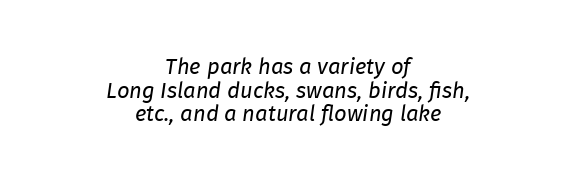
{"italic": "yes", "lean": "right", "slant_degrees": 8, "bold": "no", "underline": "no", "align": "center", "line_spacing": "tight", "line_spacing_ratio": 1.07, "letter_spacing": "normal", "letter_spacing_em": 0.0, "glyph_px": 22}
